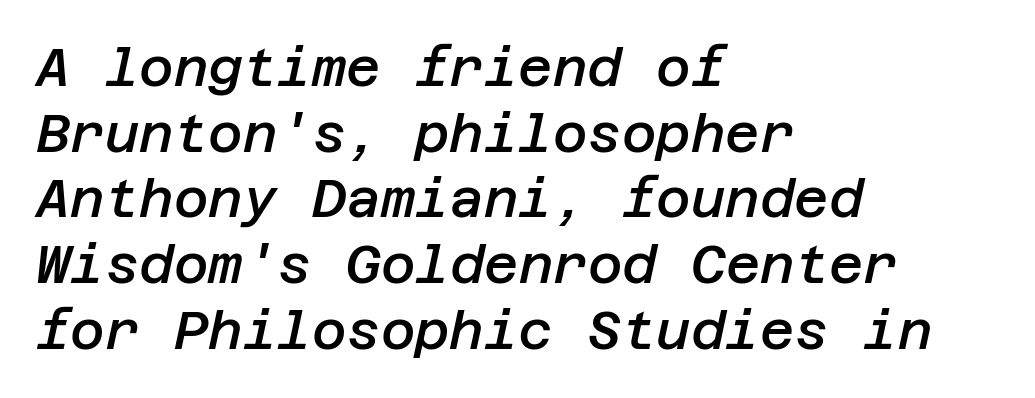
Q: Is the text bold? A: Semi-bold.
Q: Is the text italic (slanted)? A: Yes, it leans right by about 12 degrees.
Q: Is the text underlined? A: No.
Q: How is the paragraph aligned? A: Left-aligned.
Q: Is the spacing between letters normal or unusually wide? A: Normal.
Q: Width (condensed, normal, or wide)? A: Normal.
Q: Stroke contrast? A: Low.
Q: x-height? A: Large.
